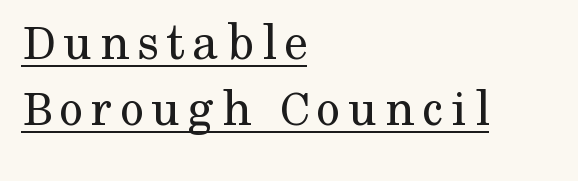
{"serif": "yes", "italic": "no", "bold": "no", "weight": "regular", "width": "normal", "stroke_contrast": "medium", "x_height": "medium", "monospaced": "no", "underline": "yes", "align": "left", "line_spacing": "normal", "line_spacing_ratio": 1.25, "glyph_px": 53}
